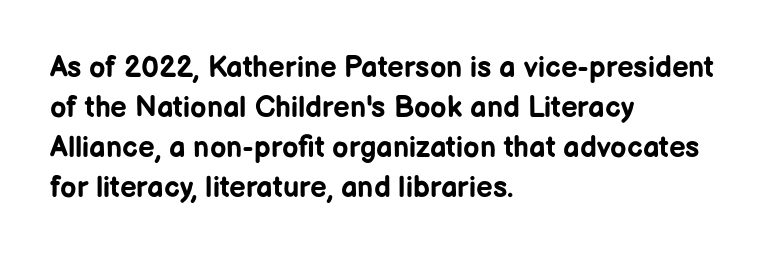
{"serif": "no", "italic": "no", "bold": "yes", "weight": "bold", "width": "normal", "stroke_contrast": "low", "x_height": "medium", "monospaced": "no", "underline": "no", "align": "left", "line_spacing": "normal", "line_spacing_ratio": 1.38, "letter_spacing": "normal", "letter_spacing_em": 0.0, "glyph_px": 29}
